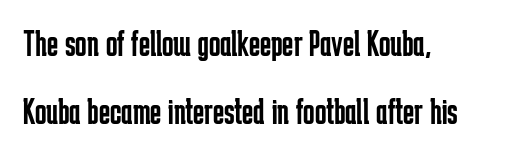
Q: Is the text bold? A: No.
Q: Is the text italic (slanted)? A: No, it is upright.
Q: Is the typeface a serif or a sans-serif typeface? A: Sans-serif.
Q: Is the text underlined? A: No.
Q: How is the paragraph aligned? A: Left-aligned.
Q: Is the spacing between letters normal or unusually wide? A: Normal.
Q: Width (condensed, normal, or wide)? A: Condensed.
Q: Stroke contrast? A: Low.
Q: x-height? A: Medium.
Q: Monospaced? A: No.
